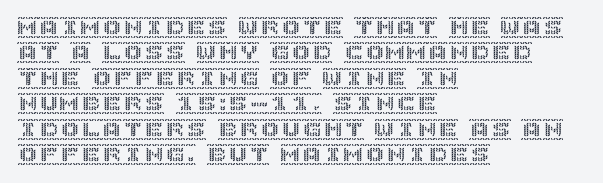
The image shows 21 px text type, upright; set left-aligned, line spacing 1.21x, normal letter spacing, not underlined.
